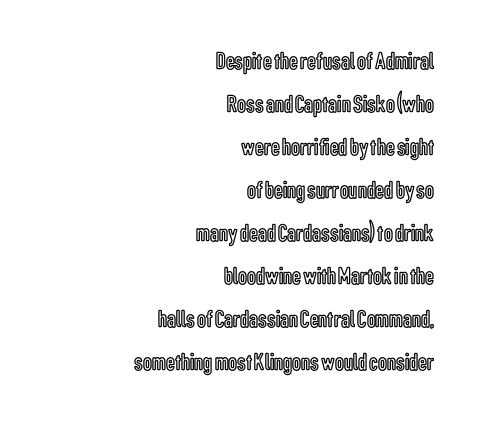
The image shows 25 px text type, upright; set right-aligned, line spacing 1.72x, normal letter spacing, not underlined.
